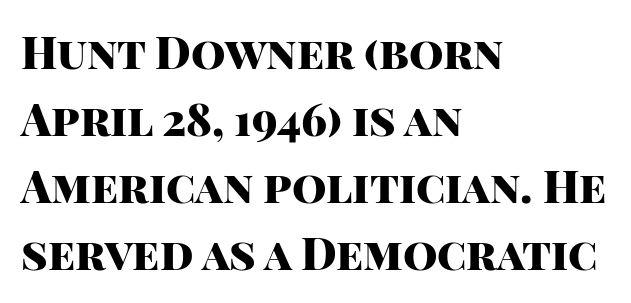
The space directly below the letters is spotless. The block of text has a typical density, with ordinary space between rows. The rendering uses a bold face; every stroke is thick and dark. The rendering uses natural spacing where letterforms have individual widths. Each word holds together tightly as a unit, with standard inter-letter gaps.
